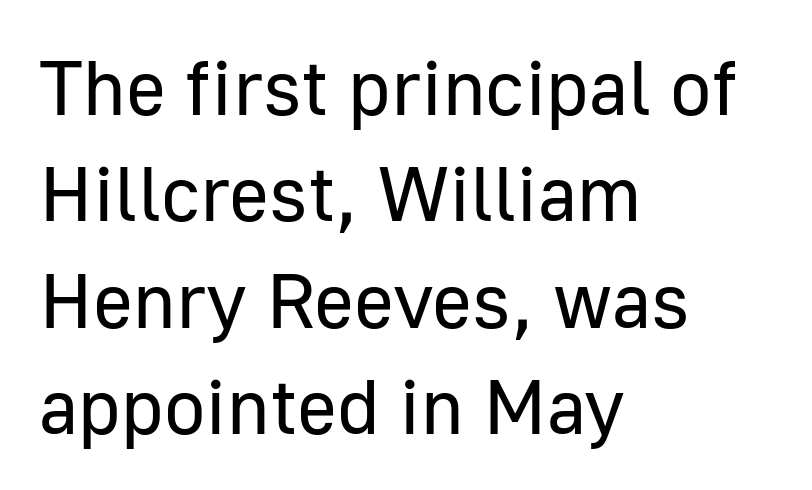
{"serif": "no", "italic": "no", "bold": "no", "weight": "regular", "width": "normal", "stroke_contrast": "low", "x_height": "medium", "monospaced": "no", "underline": "no", "align": "left", "line_spacing": "normal", "line_spacing_ratio": 1.38, "letter_spacing": "normal", "letter_spacing_em": 0.0, "glyph_px": 77}
